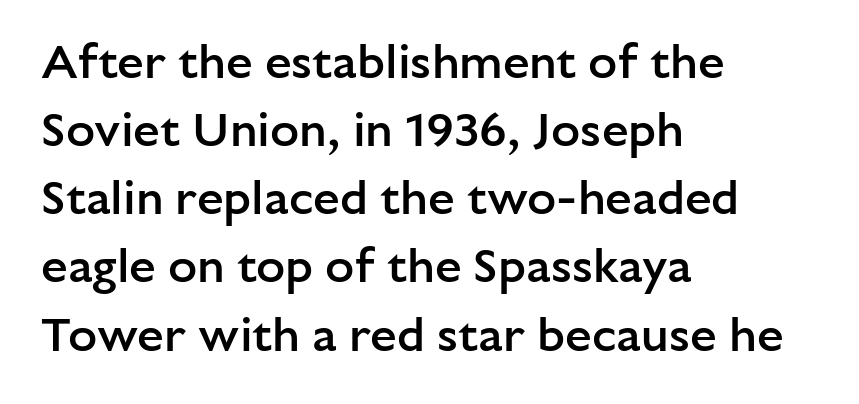
The image shows 48 px semibold sans-serif type, upright; set left-aligned, normal line spacing (1.42x), normal letter spacing, not underlined; low stroke contrast and a medium x-height.
